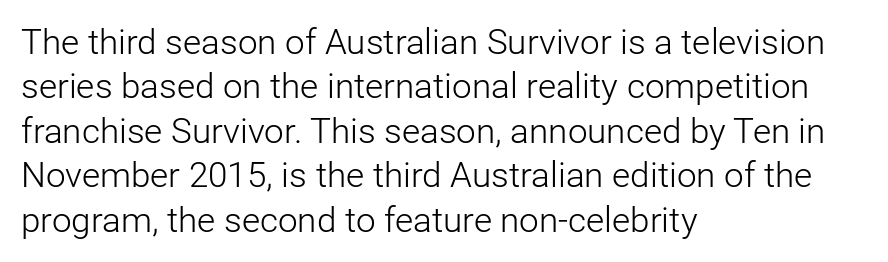
The area under the type is left untouched. Students, note that the glyphs here touch the page at normal intervals. Letterform terminals end flat and unadorned throughout the passage. Upright lettering throughout.
